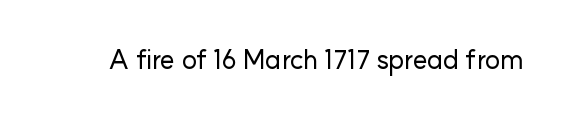
{"italic": "no", "underline": "no", "letter_spacing": "normal", "letter_spacing_em": 0.0, "glyph_px": 26}
